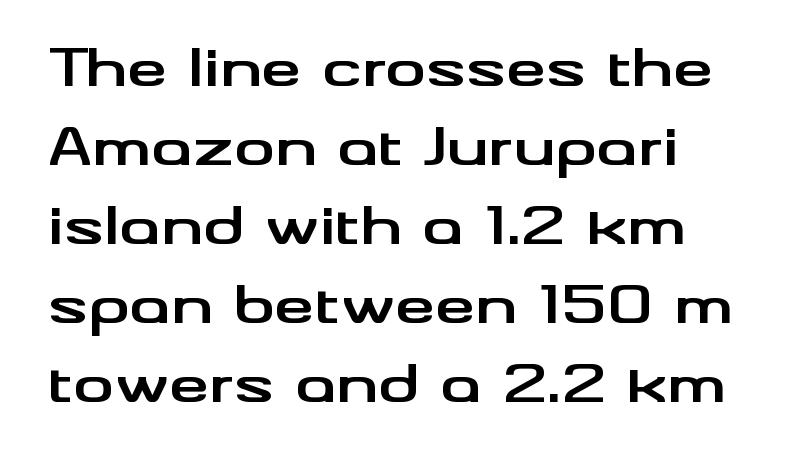
Horizontal bands of white between lines are of average thickness. There is no visible air inserted between adjacent glyphs. Do the characters align in a grid? No, the font is proportional. No italicization has been applied; the sample stays upright.
